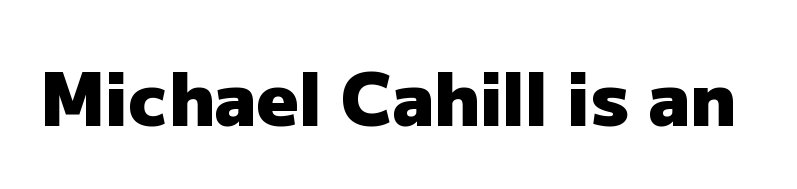
Q: Is the text bold? A: Yes.
Q: Is the text italic (slanted)? A: No, it is upright.
Q: Is the typeface a serif or a sans-serif typeface? A: Sans-serif.
Q: Is the text underlined? A: No.
Q: Is the spacing between letters normal or unusually wide? A: Normal.
Q: Width (condensed, normal, or wide)? A: Normal.
Q: Stroke contrast? A: Low.
Q: x-height? A: Medium.
Q: Monospaced? A: No.
